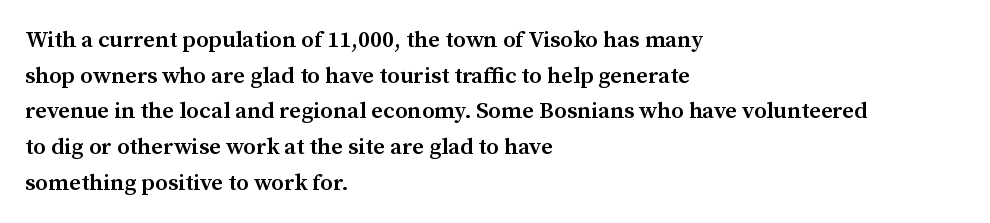
Q: Is the text bold? A: Semi-bold.
Q: Is the text italic (slanted)? A: No, it is upright.
Q: Is the text underlined? A: No.
Q: How is the paragraph aligned? A: Left-aligned.
Q: Is the spacing between letters normal or unusually wide? A: Normal.
Q: Is the spacing between lines tight, normal or loose? A: Normal.
